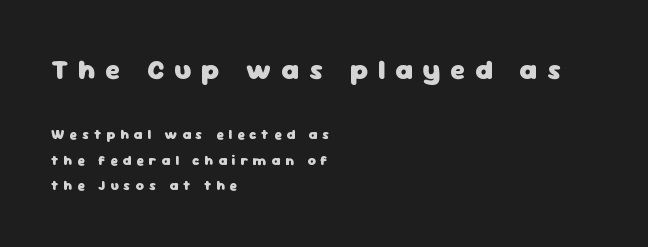
{"serif": "no", "italic": "no", "bold": "yes", "weight": "heavy", "width": "normal", "stroke_contrast": "low", "x_height": "medium", "monospaced": "no", "underline": "no", "align": "left", "line_spacing_ratio": 1.84, "letter_spacing": "wide", "letter_spacing_em": 0.35, "larger_block": "first", "size_ratio": 2.0, "glyph_px": 28}
